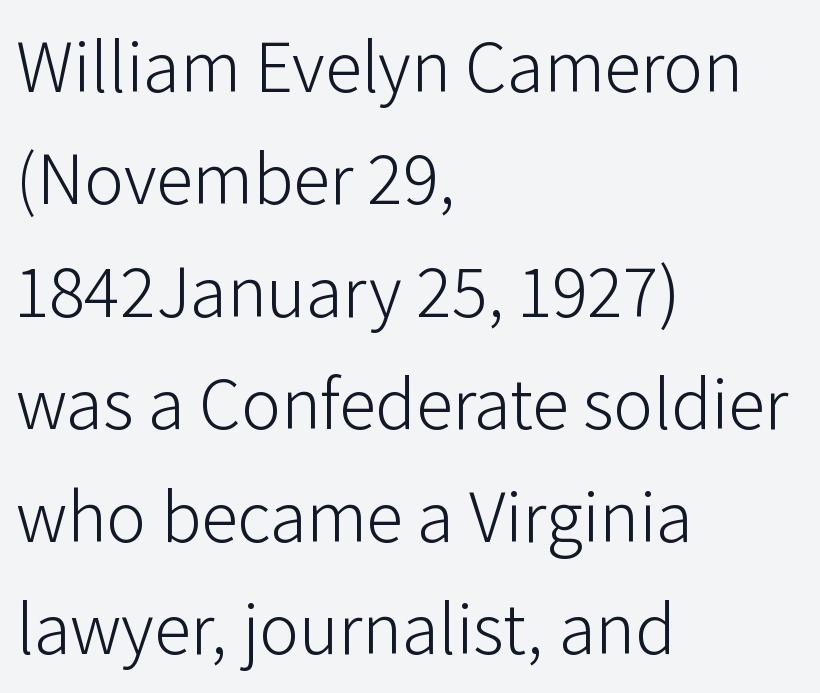
{"serif": "no", "italic": "no", "bold": "no", "weight": "light", "width": "normal", "stroke_contrast": "low", "x_height": "medium", "monospaced": "no", "underline": "no", "align": "left", "line_spacing": "normal", "line_spacing_ratio": 1.52, "letter_spacing": "normal", "letter_spacing_em": 0.0, "glyph_px": 74}
